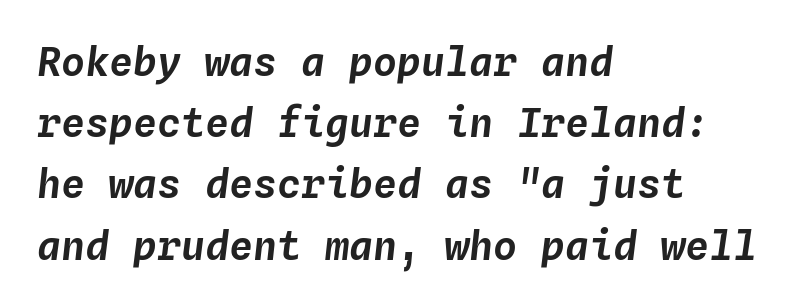
{"italic": "yes", "lean": "right", "slant_degrees": 4, "width": "normal", "stroke_contrast": "low", "x_height": "medium", "monospaced": "yes", "underline": "no", "align": "left", "line_spacing": "normal", "line_spacing_ratio": 1.53, "letter_spacing": "normal", "letter_spacing_em": 0.0, "glyph_px": 40}
